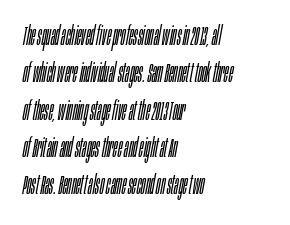
The image shows 27 px text type, italic (leaning right); set left-aligned, normal line spacing (1.38x), normal letter spacing, not underlined.
